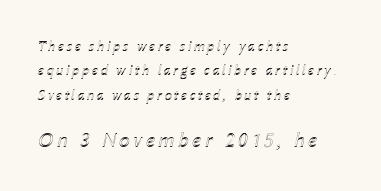
The image shows 22 px text type, italic (leaning right); set left-aligned, normal line spacing (1.62x), not underlined; the second (bottom) block is 1.47x larger.
